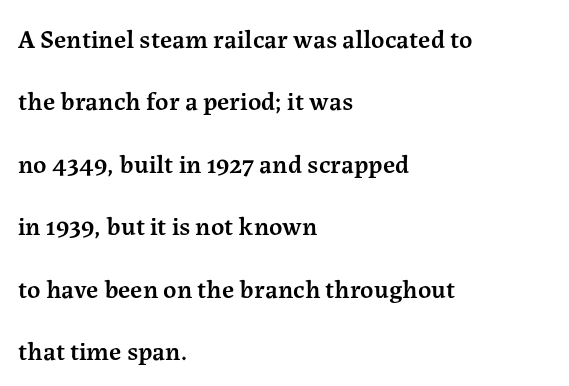
This is the regular roman posture of the typeface. Glance below the letters and you will spot only blank space. This sample is left-justified, so line endings fall wherever the words run out. Tracking value appears to be zero — textbook default spacing.
